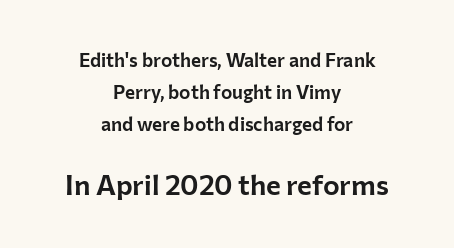
Q: Is the text italic (slanted)? A: No, it is upright.
Q: Is the typeface a serif or a sans-serif typeface? A: Sans-serif.
Q: Is the text underlined? A: No.
Q: How is the paragraph aligned? A: Centered.
Q: Is the spacing between letters normal or unusually wide? A: Normal.
Q: Is the spacing between lines tight, normal or loose? A: Normal.
Q: Which block of text is set in a larger size, the first (top) or the second (bottom)? A: The second (bottom) one.
Q: Width (condensed, normal, or wide)? A: Normal.
Q: Stroke contrast? A: Low.
Q: x-height? A: Medium.
Q: Monospaced? A: No.
